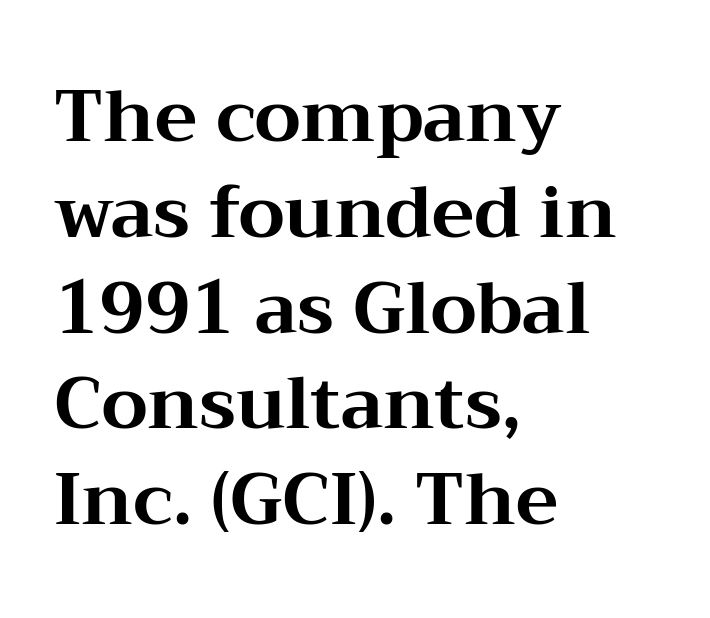
{"serif": "yes", "italic": "no", "bold": "yes", "weight": "bold", "width": "wide", "stroke_contrast": "medium", "x_height": "medium", "monospaced": "no", "underline": "no", "align": "left", "line_spacing": "normal", "line_spacing_ratio": 1.33, "letter_spacing": "normal", "letter_spacing_em": 0.0, "glyph_px": 72}
